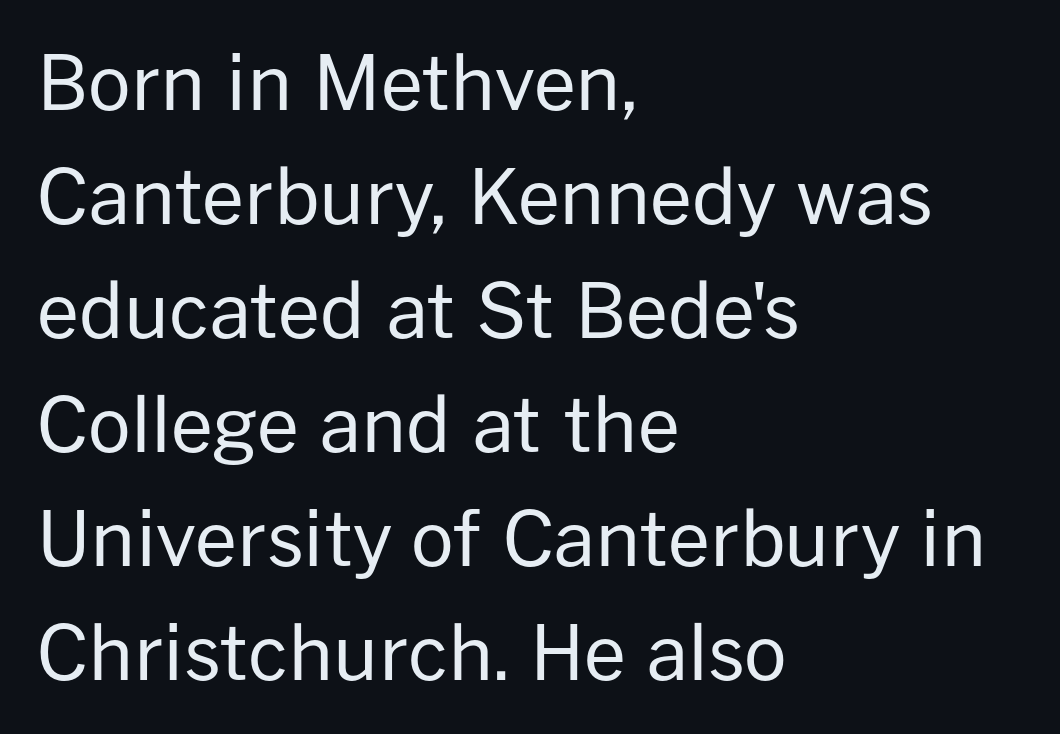
{"serif": "no", "italic": "no", "bold": "no", "weight": "regular", "width": "normal", "stroke_contrast": "low", "x_height": "medium", "monospaced": "no", "underline": "no", "align": "left", "line_spacing": "normal", "line_spacing_ratio": 1.52, "letter_spacing": "normal", "letter_spacing_em": 0.0, "glyph_px": 75}
